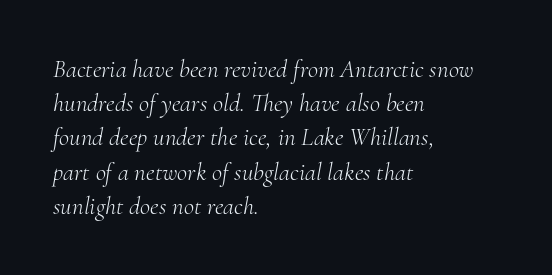
Vertical stems look standard width or narrower in stroke. Does the copy run flush right? No — it runs flush left. If you drew a line through each stem, it would be angled. Clear beneath every line of the passage. Leading: standard. Inter-character spacing is left at the font's built-in metrics.
